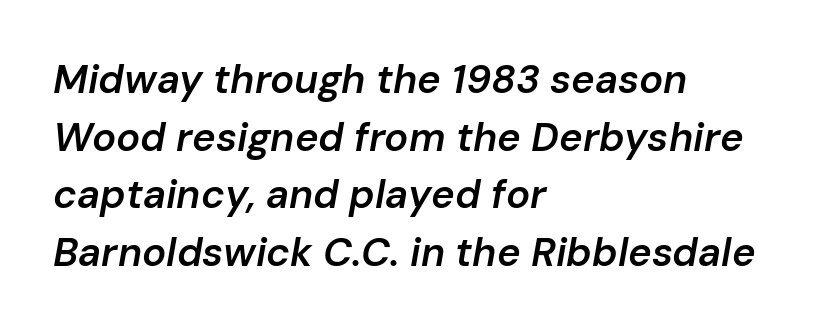
{"italic": "yes", "lean": "right", "slant_degrees": 10, "bold": "semi", "weight": "semibold", "width": "normal", "stroke_contrast": "low", "x_height": "medium", "monospaced": "no", "underline": "no", "align": "left", "line_spacing": "normal", "line_spacing_ratio": 1.44, "letter_spacing": "normal", "letter_spacing_em": 0.0, "glyph_px": 40}
